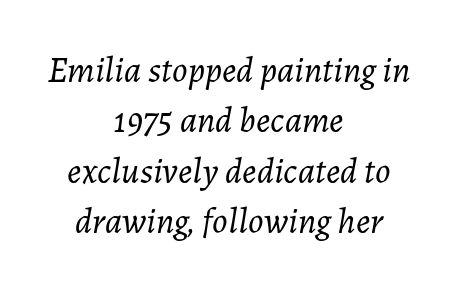
This sample is center-justified, so both line endings float freely. Does the leading feel generous? No, just average. Observe the ordinary spacing: letters are neighbours, not strangers. Anything drawn beneath the words? Only blank space.
